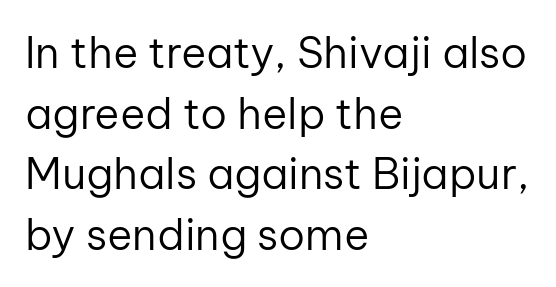
The image shows 43 px regular-weight sans-serif type, upright; set left-aligned, normal line spacing (1.41x), normal letter spacing, not underlined; low stroke contrast and a medium x-height.
